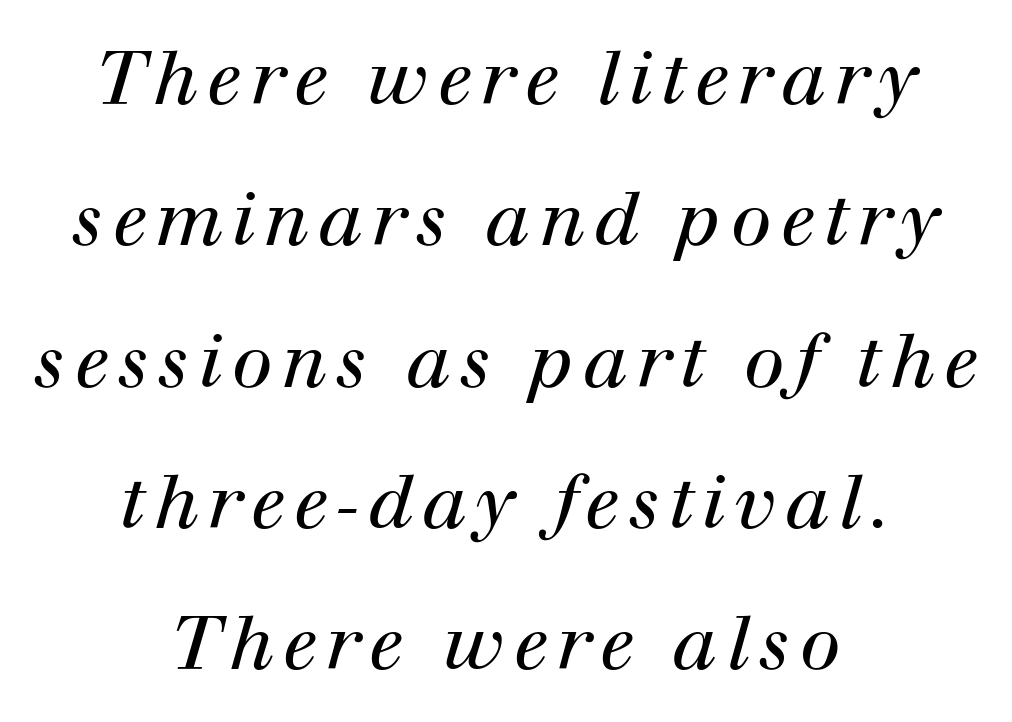
The image shows 74 px regular-weight serif type, italic (leaning right); set centered, loose line spacing (1.91x), not underlined; high stroke contrast and a medium x-height.
